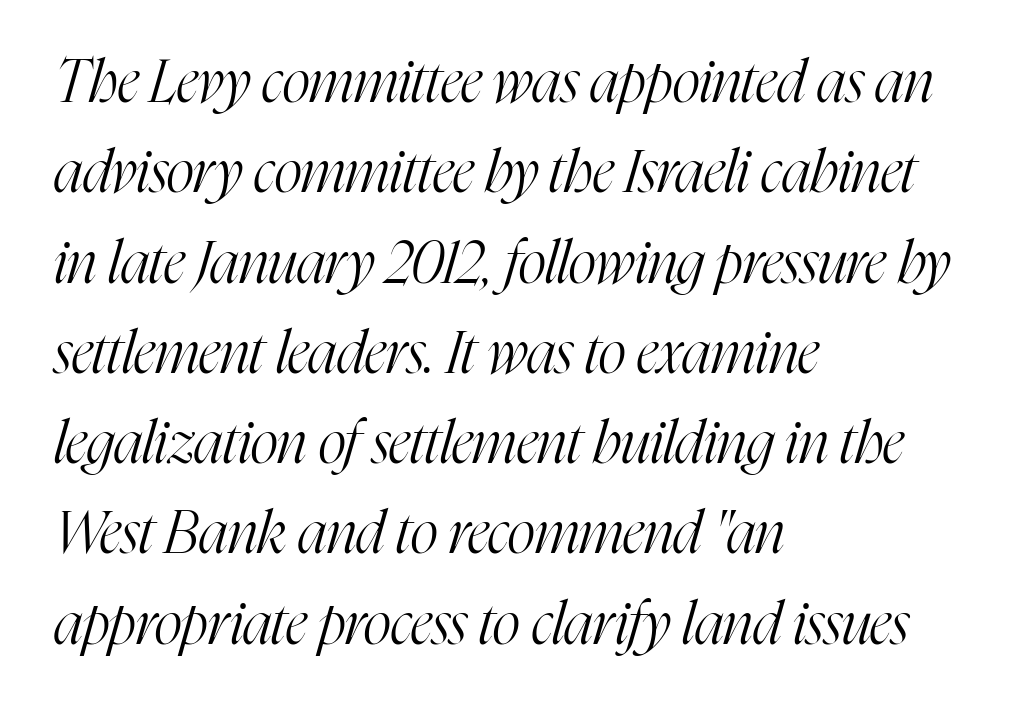
Q: Is the text bold? A: No.
Q: Is the text italic (slanted)? A: Yes, it leans right by about 16 degrees.
Q: Is the typeface a serif or a sans-serif typeface? A: Serif.
Q: Is the text underlined? A: No.
Q: How is the paragraph aligned? A: Left-aligned.
Q: Is the spacing between letters normal or unusually wide? A: Normal.
Q: Is the spacing between lines tight, normal or loose? A: Normal.
Q: Width (condensed, normal, or wide)? A: Condensed.
Q: Stroke contrast? A: High.
Q: x-height? A: Medium.
Q: Monospaced? A: No.
